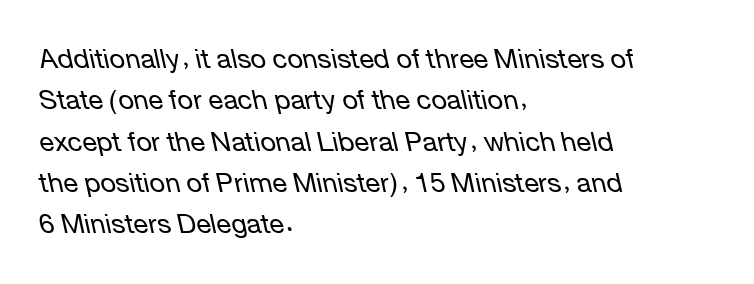
Q: Is the text bold? A: No.
Q: Is the text italic (slanted)? A: Yes, it leans left by about 12 degrees.
Q: Is the text underlined? A: No.
Q: How is the paragraph aligned? A: Left-aligned.
Q: Is the spacing between letters normal or unusually wide? A: Normal.
Q: Is the spacing between lines tight, normal or loose? A: Normal.
